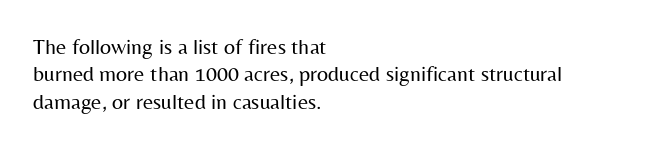
Counters stay open thanks to moderate or lighter strokes. All the whitespace from short lines collects on the right. Normally led — the rows are evenly, conventionally spaced. The glyphs are unaccompanied by any horizontal stroke below them.
